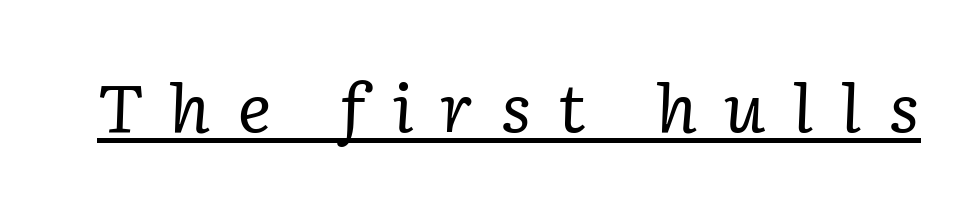
Heaviness? Minimal to ordinary, like unemphasized prose. The type family on display is of the serif kind. Does extra space separate the letters? Yes, quite a lot of it. Note the varied advance widths — an 'i' is clearly narrower than an 'm'. Posture: slanted.
